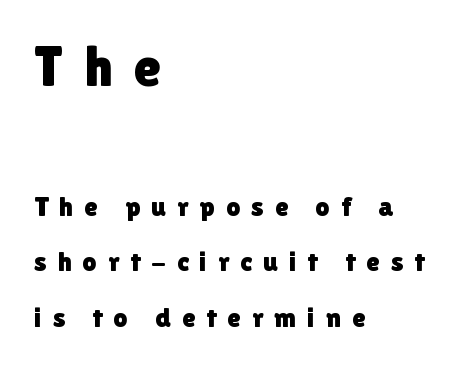
The image shows 56 px sans-serif type, upright; set left-aligned, loose line spacing (1.98x), unusually wide letter spacing (+0.39 em), not underlined; the first (top) block is 2.0x larger; a medium x-height.
